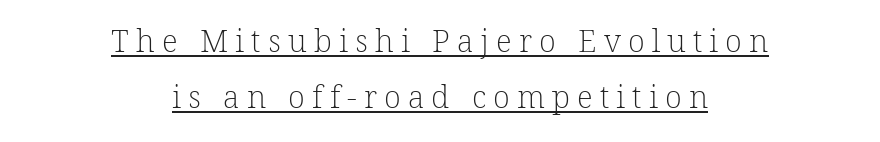
Here the glyphs are tracked loosely, breaking word shapes into spaced letters. Somebody hit Ctrl+U on this one — the words are underlined. Serif or sans? Serif — the stroke terminals have little feet. The weight would be labelled regular, book, light, or lighter still. Each letter keeps its own natural width here, so spacing adapts to shape.
